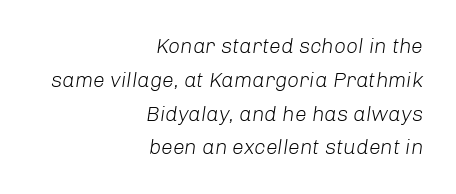
The paragraph shown leans on its right margin. Inter-character spacing is left at the font's built-in metrics. Each row of text sits above clean, open space. The specimen reads as italic at a glance. The line-height multiplier appears to be the usual default. Is this a heavy cut? Hardly; it is regular or lighter.
